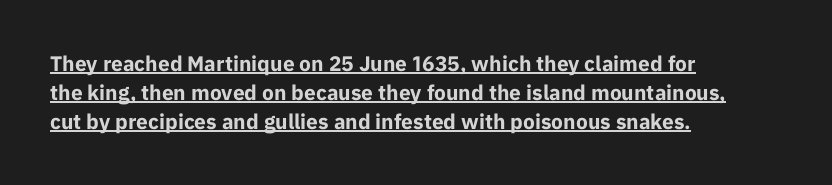
Q: Is the text bold? A: Yes.
Q: Is the text italic (slanted)? A: No, it is upright.
Q: Is the text underlined? A: Yes.
Q: How is the paragraph aligned? A: Left-aligned.
Q: Is the spacing between letters normal or unusually wide? A: Normal.
Q: Is the spacing between lines tight, normal or loose? A: Normal.
